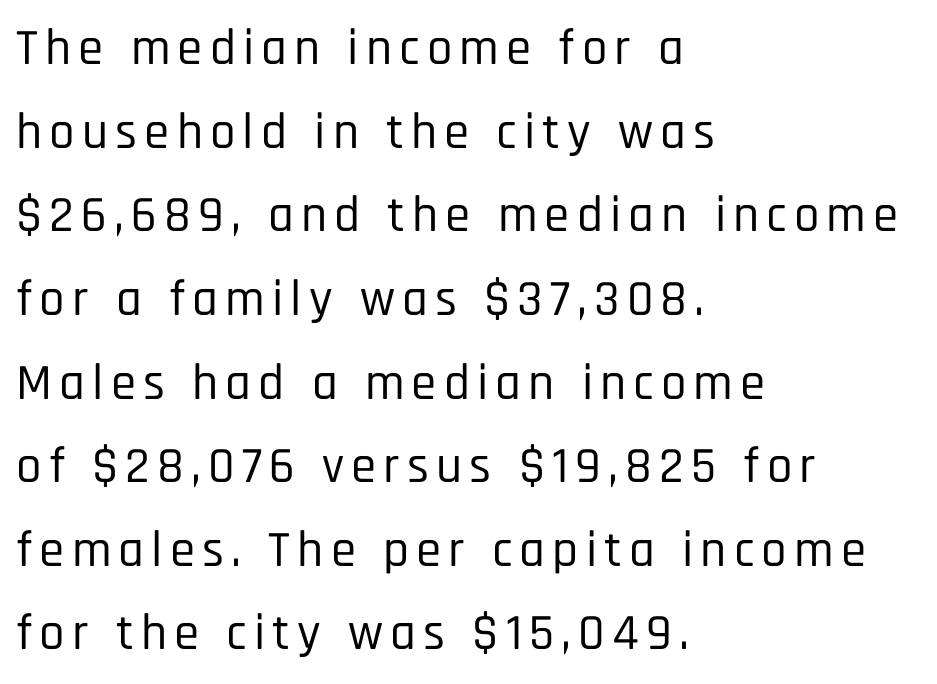
{"serif": "no", "italic": "no", "width": "condensed", "stroke_contrast": "low", "x_height": "large", "monospaced": "no", "underline": "no", "align": "left", "line_spacing": "normal", "line_spacing_ratio": 1.64, "glyph_px": 51}
